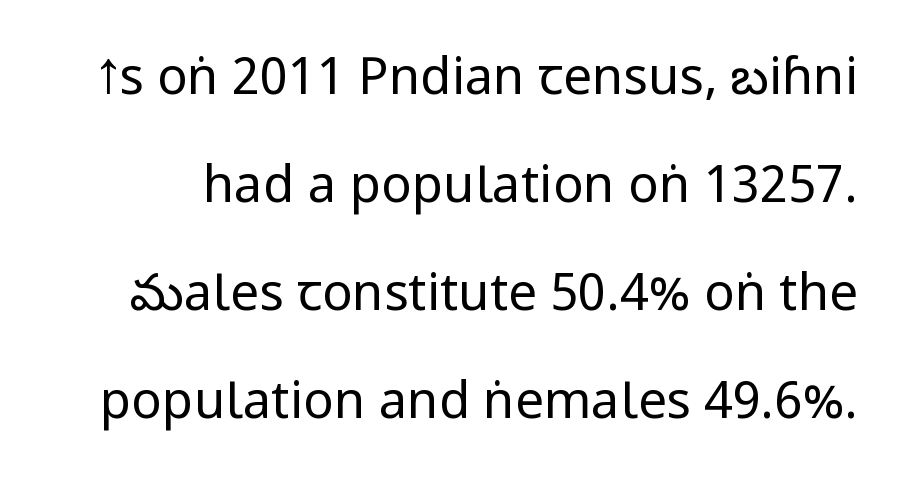
{"serif": "no", "italic": "no", "bold": "no", "weight": "regular", "width": "condensed", "stroke_contrast": "low", "x_height": "large", "monospaced": "no", "underline": "no", "line_spacing": "loose", "line_spacing_ratio": 2.12, "letter_spacing": "normal", "letter_spacing_em": 0.0, "glyph_px": 51}
